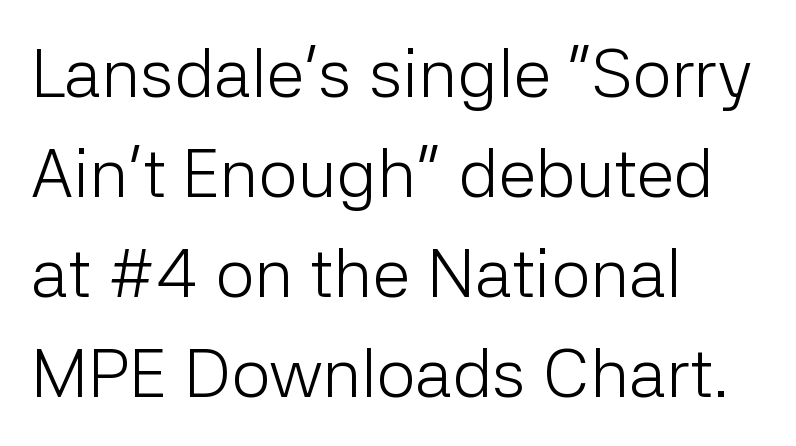
Is this a fixed-width face? No — the glyphs have proportional, varying widths. The specimen reads as upright at a glance. Rule under the text: the space is simply empty. This is sans-serif lettering, the kind often seen on screens and signage.
